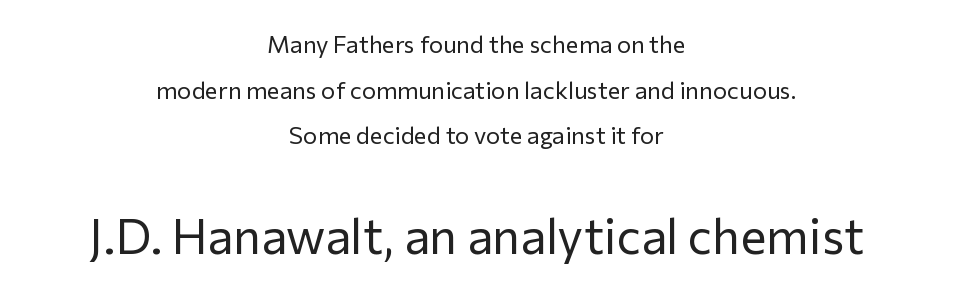
{"serif": "no", "italic": "no", "bold": "no", "weight": "regular", "width": "normal", "stroke_contrast": "low", "x_height": "medium", "monospaced": "no", "underline": "no", "align": "center", "line_spacing": "loose", "line_spacing_ratio": 1.9, "letter_spacing": "normal", "letter_spacing_em": 0.0, "larger_block": "second", "size_ratio": 2.04, "glyph_px": 49}
